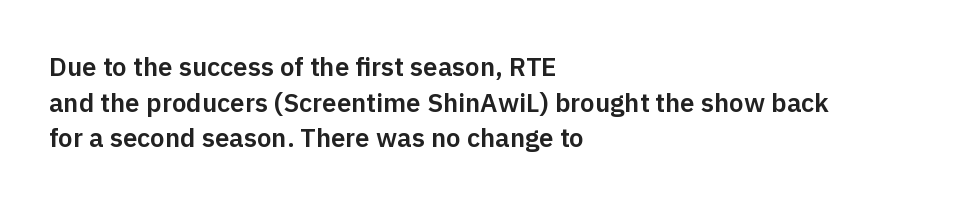
Q: Is the text italic (slanted)? A: No, it is upright.
Q: Is the text underlined? A: No.
Q: How is the paragraph aligned? A: Left-aligned.
Q: Is the spacing between letters normal or unusually wide? A: Normal.
Q: Is the spacing between lines tight, normal or loose? A: Normal.
